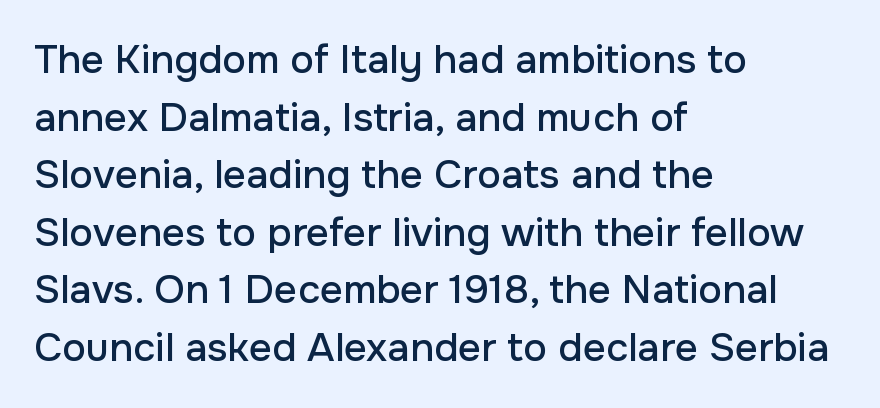
Q: Is the text italic (slanted)? A: No, it is upright.
Q: Is the typeface a serif or a sans-serif typeface? A: Sans-serif.
Q: Is the text underlined? A: No.
Q: How is the paragraph aligned? A: Left-aligned.
Q: Is the spacing between letters normal or unusually wide? A: Normal.
Q: Is the spacing between lines tight, normal or loose? A: Normal.
Q: Width (condensed, normal, or wide)? A: Normal.
Q: Stroke contrast? A: Low.
Q: x-height? A: Medium.
Q: Monospaced? A: No.
